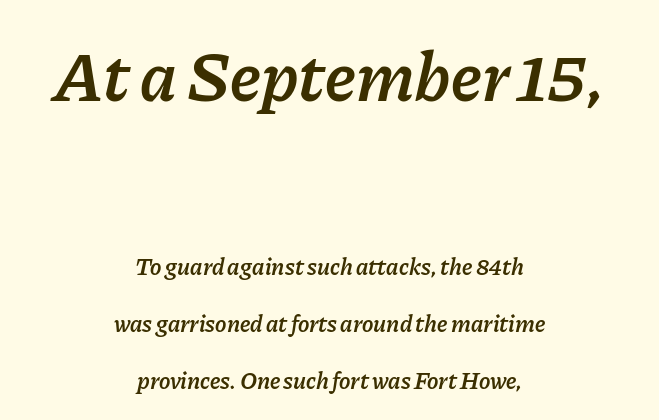
The image shows 71 px semibold type, italic (leaning right); set centered, loose line spacing (2.38x), normal letter spacing, not underlined; the first (top) block is 2.96x larger; low stroke contrast and a medium x-height.
